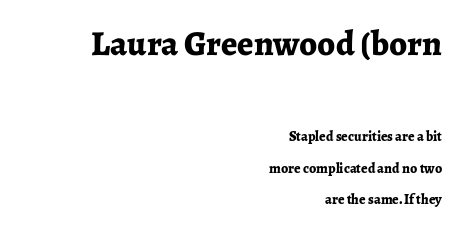
When letters stand straight like this, we call the style roman or upright. Unlike a clean sans, this face finishes its strokes with serifs. Beneath every word, the page is bare. Of the two passages, the one on top uses the larger point size. Layout note: lines flush right. Vertical spacing — loose.
